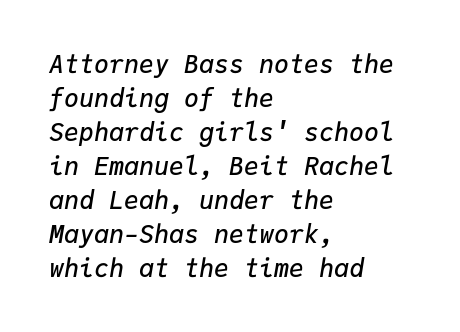
{"italic": "yes", "lean": "right", "slant_degrees": 9, "bold": "semi", "underline": "no", "align": "left", "line_spacing": "normal", "line_spacing_ratio": 1.36, "letter_spacing": "normal", "letter_spacing_em": 0.0, "glyph_px": 25}
